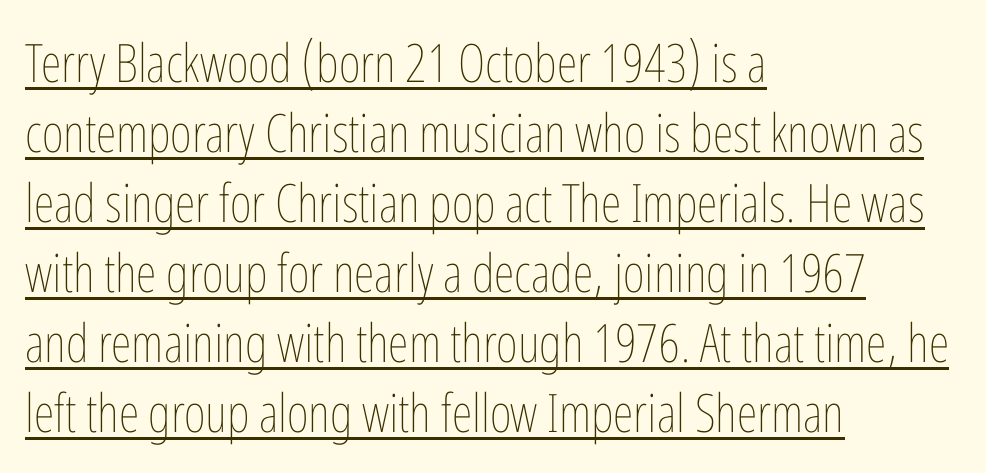
The type is set solid horizontally, with unmodified tracking. The letters advance in unequal steps, a hallmark of proportional type. Leading: standard. The strokes carry an ordinary text weight at most. Somebody hit Ctrl+U on this one — the words are underlined. The lines are quadded left.
